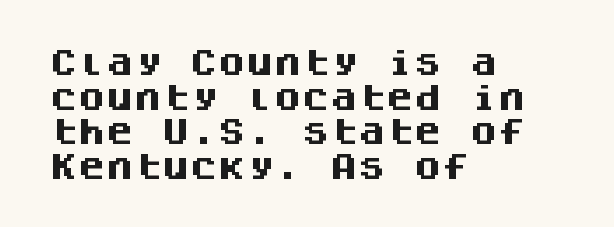
{"serif": "no", "italic": "no", "bold": "yes", "weight": "heavy", "width": "normal", "stroke_contrast": "medium", "x_height": "large", "monospaced": "yes", "underline": "no", "align": "left", "line_spacing_ratio": 1.24, "letter_spacing": "normal", "letter_spacing_em": 0.0, "glyph_px": 28}
